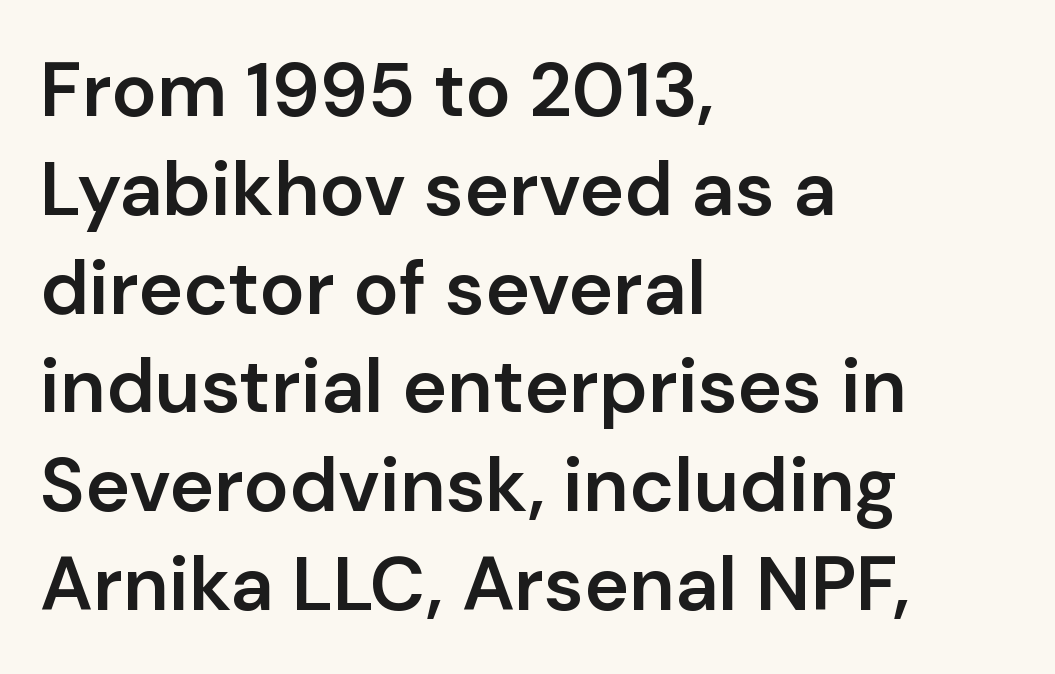
Q: Is the text bold? A: Semi-bold.
Q: Is the text italic (slanted)? A: No, it is upright.
Q: Is the typeface a serif or a sans-serif typeface? A: Sans-serif.
Q: Is the text underlined? A: No.
Q: How is the paragraph aligned? A: Left-aligned.
Q: Is the spacing between letters normal or unusually wide? A: Normal.
Q: Is the spacing between lines tight, normal or loose? A: Normal.
Q: Width (condensed, normal, or wide)? A: Normal.
Q: Stroke contrast? A: Low.
Q: x-height? A: Medium.
Q: Monospaced? A: No.
